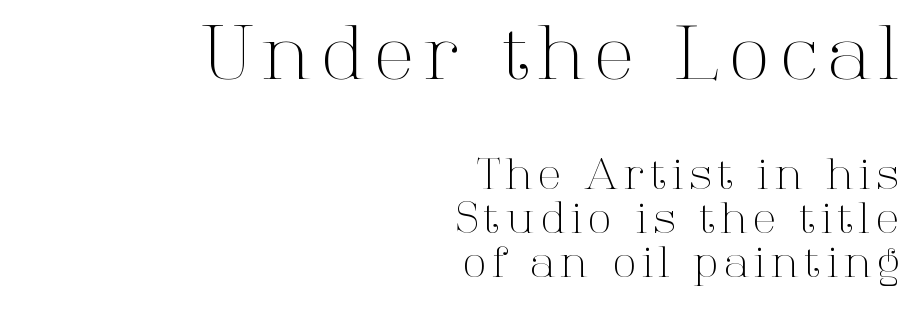
The composition opens big and finishes small. Weight: in the light-to-regular range. Think of a printed novel: that variable character pitch is what you see here. A typesetter would label this face a serif. In terms of leading, this rendering errs on the cramped side. The font's upright variant was chosen for this text.
